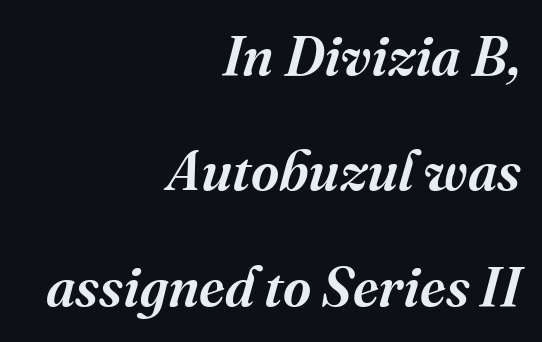
{"serif": "yes", "italic": "yes", "lean": "right", "slant_degrees": 16, "bold": "semi", "weight": "semibold", "width": "normal", "stroke_contrast": "medium", "x_height": "medium", "monospaced": "no", "underline": "no", "align": "right", "line_spacing": "loose", "line_spacing_ratio": 2.1, "letter_spacing": "normal", "letter_spacing_em": 0.0, "glyph_px": 55}
